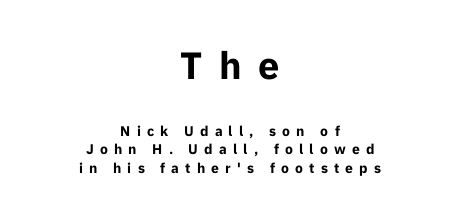
The image shows 38 px bold sans-serif type, upright; set centered, normal line spacing (1.32x), unusually wide letter spacing (+0.44 em), not underlined; the first (top) block is 2.71x larger; low stroke contrast and a medium x-height.
